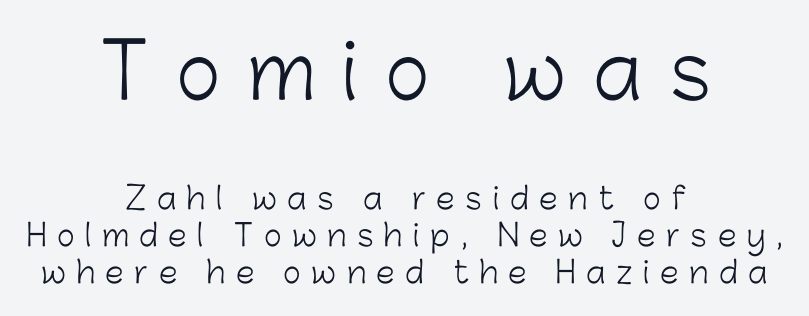
The image shows 76 px light sans-serif type, upright; set centered, line spacing 1.24x, unusually wide letter spacing (+0.36 em), not underlined; the first (top) block is 2.53x larger; low stroke contrast and a medium x-height.
